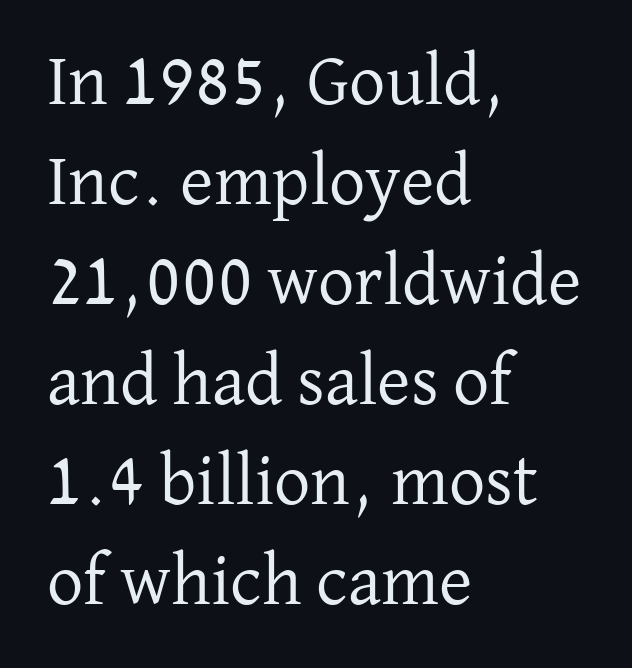
{"serif": "yes", "italic": "no", "bold": "no", "weight": "regular", "width": "normal", "stroke_contrast": "low", "x_height": "medium", "monospaced": "no", "underline": "no", "align": "left", "line_spacing": "normal", "line_spacing_ratio": 1.39, "letter_spacing": "normal", "letter_spacing_em": 0.0, "glyph_px": 72}
